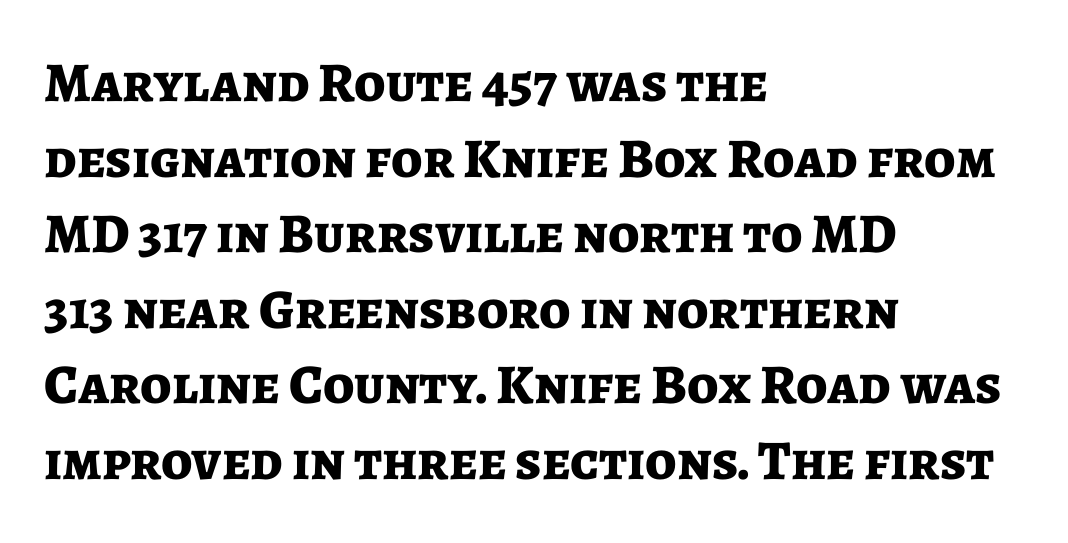
The image shows 56 px bold sans-serif type, upright; set left-aligned, normal line spacing (1.35x), normal letter spacing, not underlined; low stroke contrast and a medium x-height.
